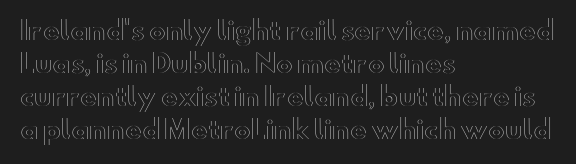
The image shows 25 px text type, upright; set left-aligned, normal line spacing (1.32x), normal letter spacing, not underlined.
